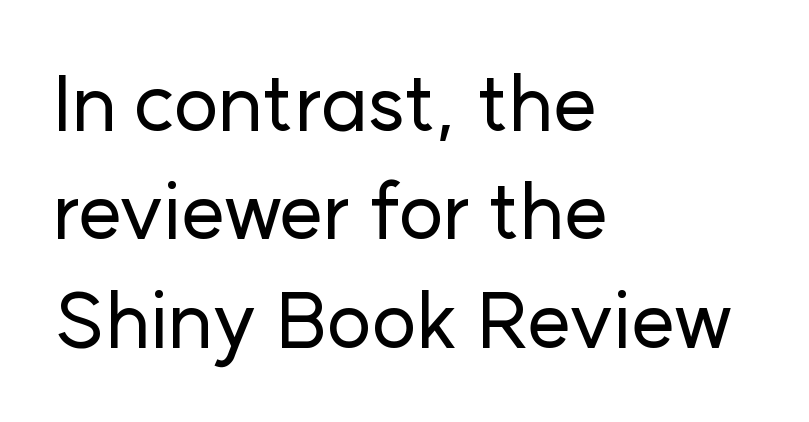
Descenders are the only things crossing below the line. A typesetter would label this face a sans. Is there much room between lines? A standard amount, neither cramped nor airy. One-word summary of the alignment: left. Nope, not italic — everything's standing straight. Tracking value appears to be zero — textbook default spacing.
